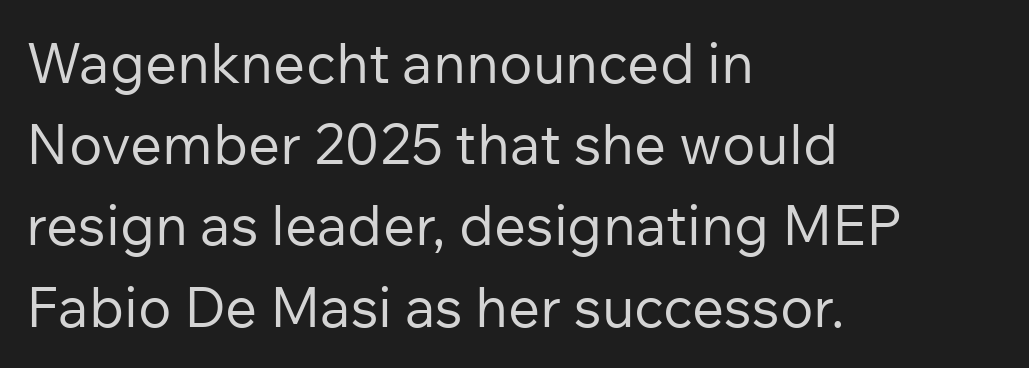
Proportional: the letters do not fall into vertical columns. This rendering uses left alignment, leaving the right contour irregular. Bare-footed words on every line. Caption: face not bold, strokes unweighted.
